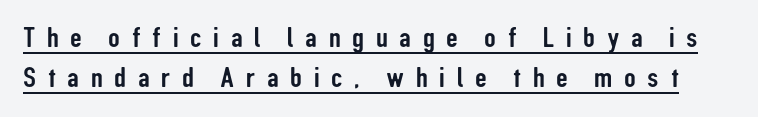
Q: Is the text italic (slanted)? A: No, it is upright.
Q: Is the typeface a serif or a sans-serif typeface? A: Sans-serif.
Q: Is the text underlined? A: Yes.
Q: Is the spacing between letters normal or unusually wide? A: Unusually wide.
Q: Is the spacing between lines tight, normal or loose? A: Normal.
Q: Width (condensed, normal, or wide)? A: Condensed.
Q: Stroke contrast? A: Low.
Q: x-height? A: Medium.
Q: Monospaced? A: No.
